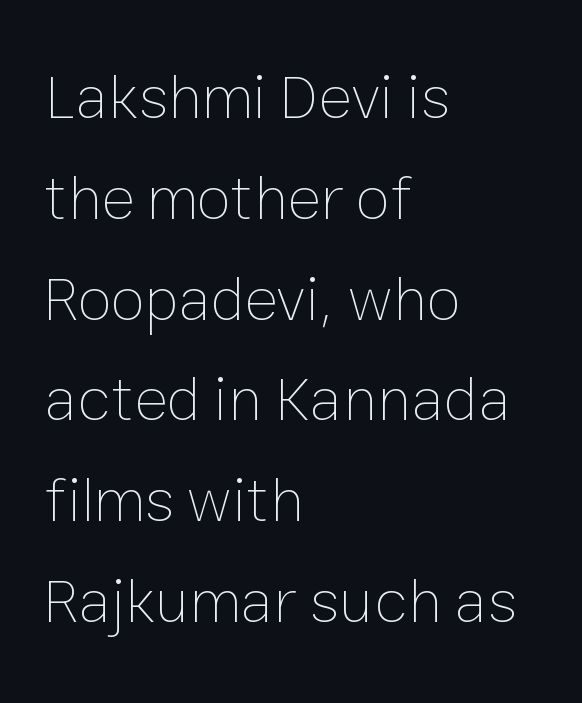
The image shows 63 px thin type, upright; set left-aligned, normal line spacing (1.6x), normal letter spacing, not underlined; low stroke contrast and a medium x-height.
